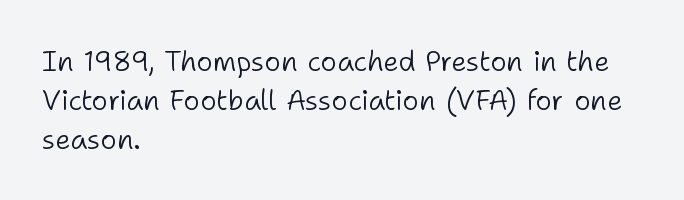
The image shows 28 px light sans-serif type, upright; set left-aligned, normal line spacing (1.39x), normal letter spacing, not underlined; low stroke contrast and a medium x-height.
